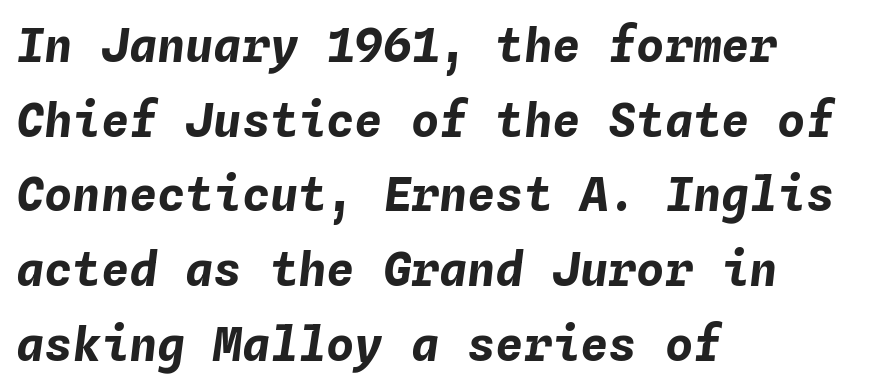
If you drew a ruler down the left edge, every line would touch it. The block of text has a typical density, with ordinary space between rows. Looking at the ascenders, they clearly lean. Each row of text sits above clean, open space. Set as a true bold cut, around the 700 mark. The rendering uses typewriter-style spacing with identical character cells.
